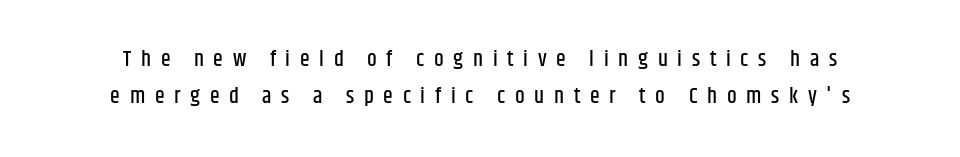
{"italic": "no", "underline": "no", "align": "center", "line_spacing": "normal", "line_spacing_ratio": 1.69, "letter_spacing": "wide", "letter_spacing_em": 0.44, "glyph_px": 22}
